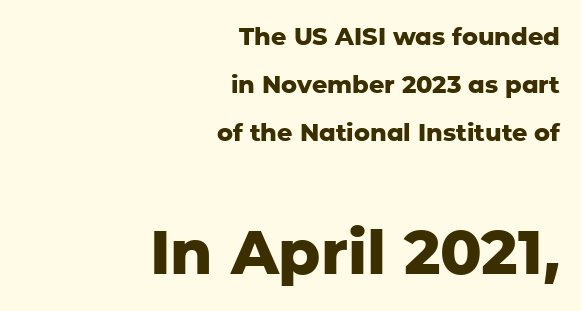
The image shows 61 px heavy sans-serif type, upright; set right-aligned, loose line spacing (2.0x), normal letter spacing, not underlined; the second (bottom) block is 2.54x larger; low stroke contrast and a medium x-height.
